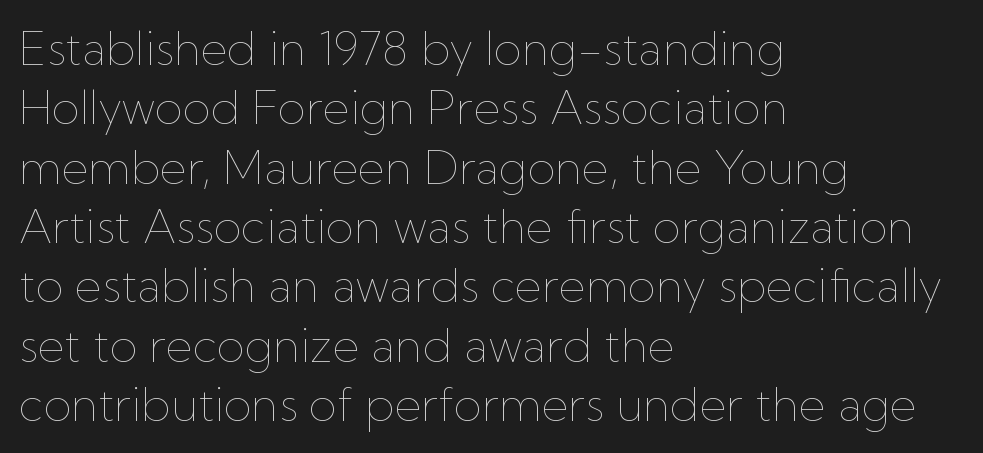
Weight: not bold — regular or lighter. The rag falls on the right side of this text block. This sample has the flowing, uneven cadence of proportional lettering. Summary of vertical rhythm: regular, with standard interline spacing.
